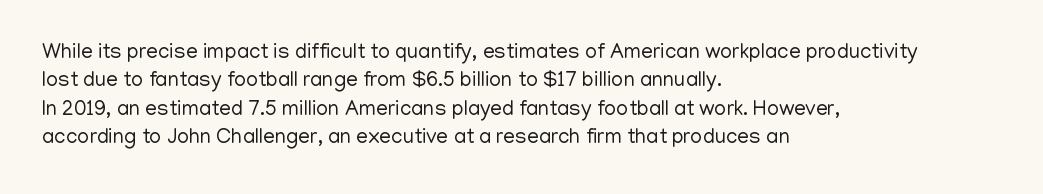
The image shows 21 px text type, upright; set left-aligned, normal line spacing (1.35x), normal letter spacing, not underlined.
